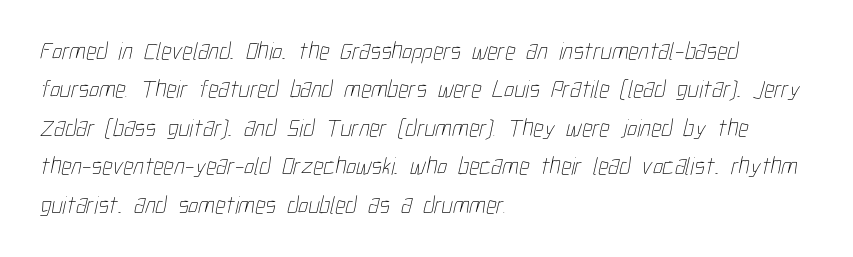
The image shows 25 px text type; set left-aligned, normal line spacing (1.54x), normal letter spacing, not underlined.
